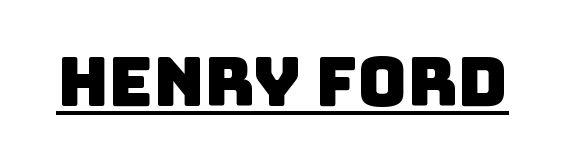
Q: Is the typeface a serif or a sans-serif typeface? A: Sans-serif.
Q: Is the text underlined? A: Yes.
Q: Is the spacing between letters normal or unusually wide? A: Normal.
Q: Width (condensed, normal, or wide)? A: Normal.
Q: Stroke contrast? A: Low.
Q: x-height? A: Large.
Q: Monospaced? A: No.
